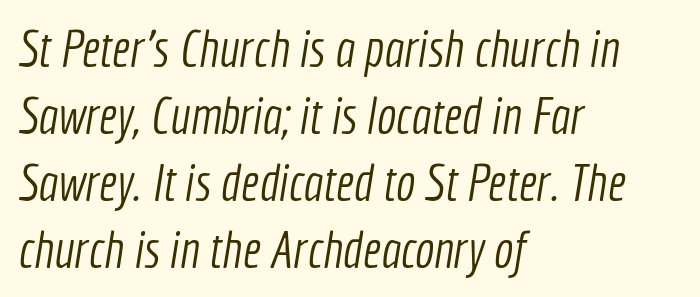
Q: Is the text bold? A: No.
Q: Is the typeface a serif or a sans-serif typeface? A: Sans-serif.
Q: Is the text underlined? A: No.
Q: How is the paragraph aligned? A: Left-aligned.
Q: Is the spacing between letters normal or unusually wide? A: Normal.
Q: Is the spacing between lines tight, normal or loose? A: Normal.
Q: Width (condensed, normal, or wide)? A: Condensed.
Q: x-height? A: Medium.
Q: Monospaced? A: No.
